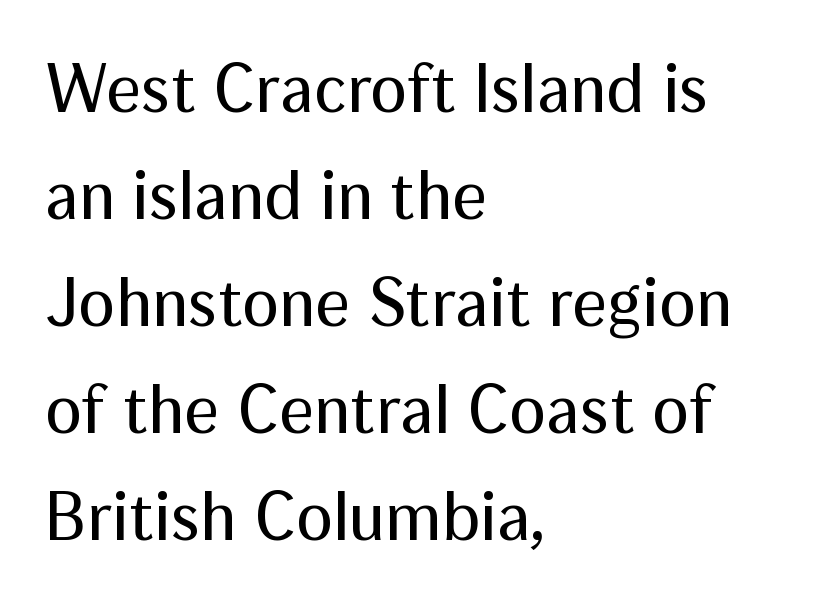
Q: Is the text bold? A: No.
Q: Is the text italic (slanted)? A: No, it is upright.
Q: Is the typeface a serif or a sans-serif typeface? A: Sans-serif.
Q: Is the text underlined? A: No.
Q: How is the paragraph aligned? A: Left-aligned.
Q: Is the spacing between letters normal or unusually wide? A: Normal.
Q: Is the spacing between lines tight, normal or loose? A: Normal.
Q: Width (condensed, normal, or wide)? A: Normal.
Q: Stroke contrast? A: Medium.
Q: x-height? A: Medium.
Q: Monospaced? A: No.
